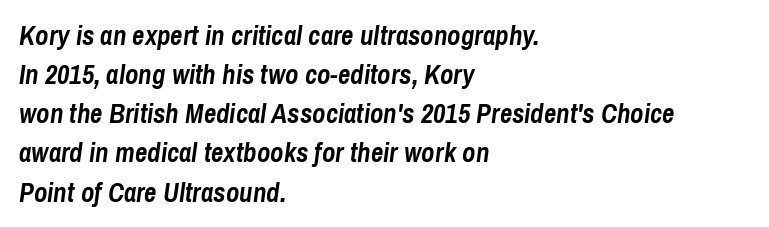
Q: Is the text bold? A: Yes.
Q: Is the text italic (slanted)? A: Yes, it leans right by about 8 degrees.
Q: Is the text underlined? A: No.
Q: How is the paragraph aligned? A: Left-aligned.
Q: Is the spacing between letters normal or unusually wide? A: Normal.
Q: Is the spacing between lines tight, normal or loose? A: Normal.
